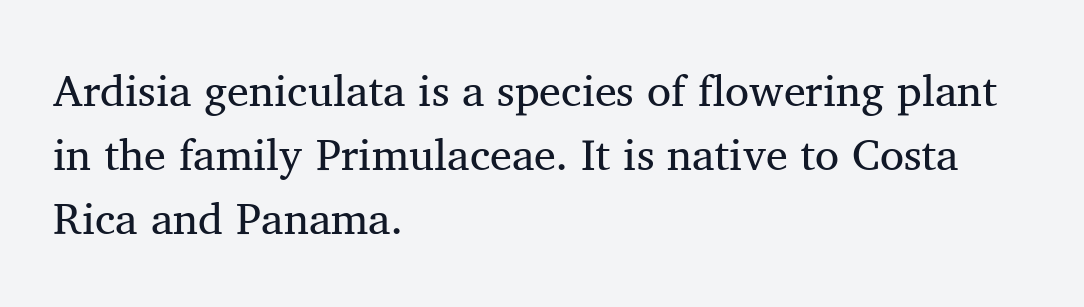
The image shows 44 px regular-weight serif type, upright; set left-aligned, normal line spacing (1.45x), normal letter spacing, not underlined; medium stroke contrast and a medium x-height.
